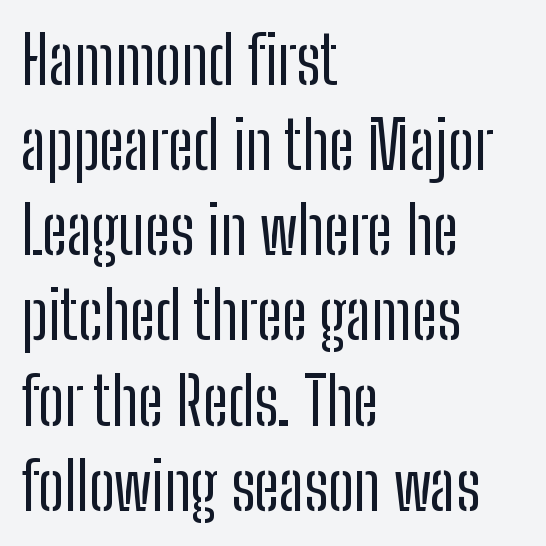
Each line starts at the same left margin while the right side varies. Is this a fixed-width face? No — the glyphs have proportional, varying widths. A typesetter would mark this as roman, not italic. This sample uses a sans-serif face. The designer left line spacing at the default. The typesetting does not lean heavy: it is not bold.
